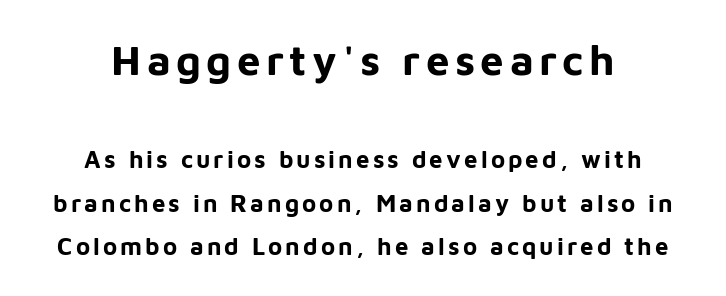
{"serif": "no", "italic": "no", "bold": "yes", "weight": "bold", "width": "normal", "stroke_contrast": "low", "x_height": "medium", "monospaced": "no", "underline": "no", "align": "center", "line_spacing_ratio": 1.82, "larger_block": "first", "size_ratio": 1.75, "glyph_px": 42}
